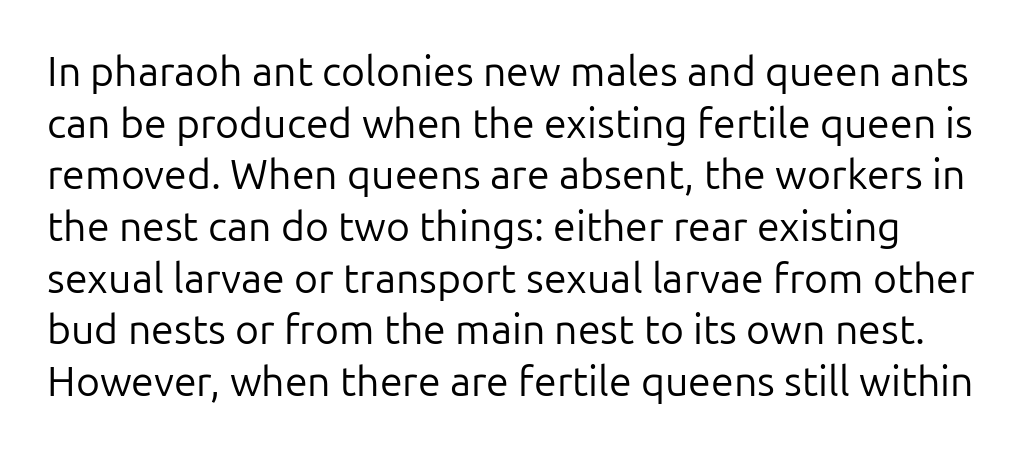
{"serif": "no", "italic": "no", "bold": "no", "weight": "regular", "width": "normal", "stroke_contrast": "low", "x_height": "medium", "monospaced": "no", "underline": "no", "line_spacing": "normal", "line_spacing_ratio": 1.26, "letter_spacing": "normal", "letter_spacing_em": 0.0, "glyph_px": 41}
